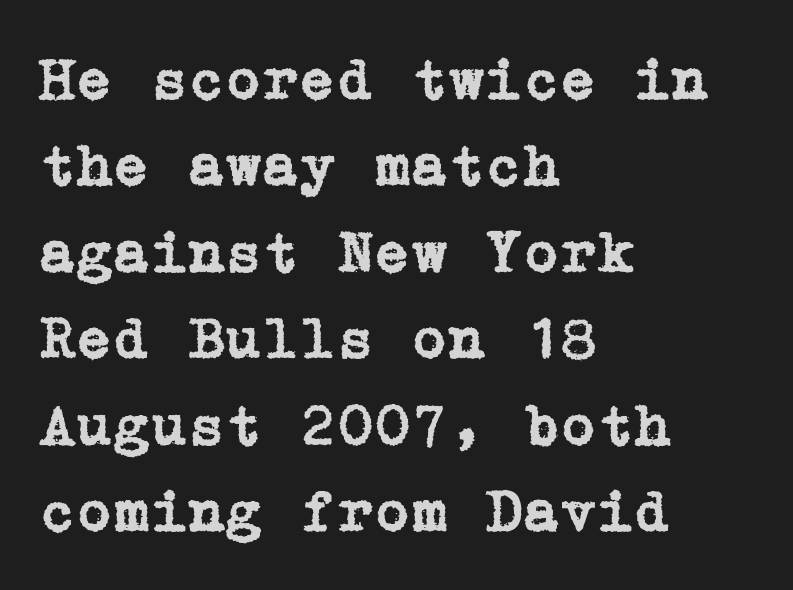
Does the leading feel generous? No, just average. Honestly, the letter spacing is just normal — you wouldn't notice it. The words here are not underlined. The rag falls on the right side of this text block. A typesetter would mark this as roman, not italic.
